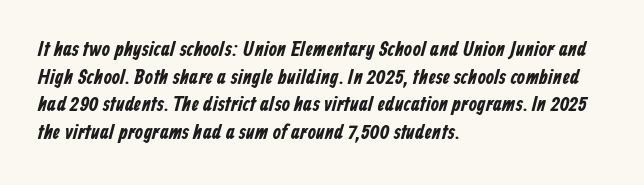
Q: Is the text underlined? A: No.
Q: How is the paragraph aligned? A: Left-aligned.
Q: Is the spacing between letters normal or unusually wide? A: Normal.
Q: Is the spacing between lines tight, normal or loose? A: Normal.
